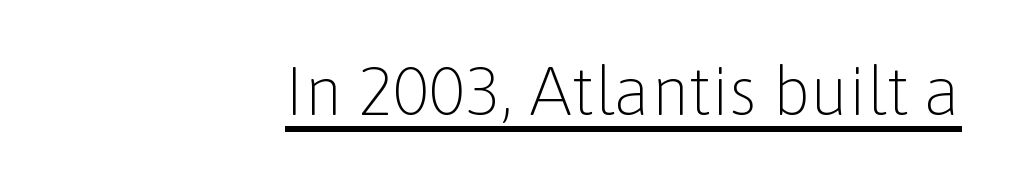
{"serif": "no", "italic": "no", "bold": "no", "weight": "light", "width": "normal", "stroke_contrast": "low", "x_height": "medium", "monospaced": "no", "underline": "yes", "align": "right", "letter_spacing": "normal", "letter_spacing_em": 0.0, "glyph_px": 67}
